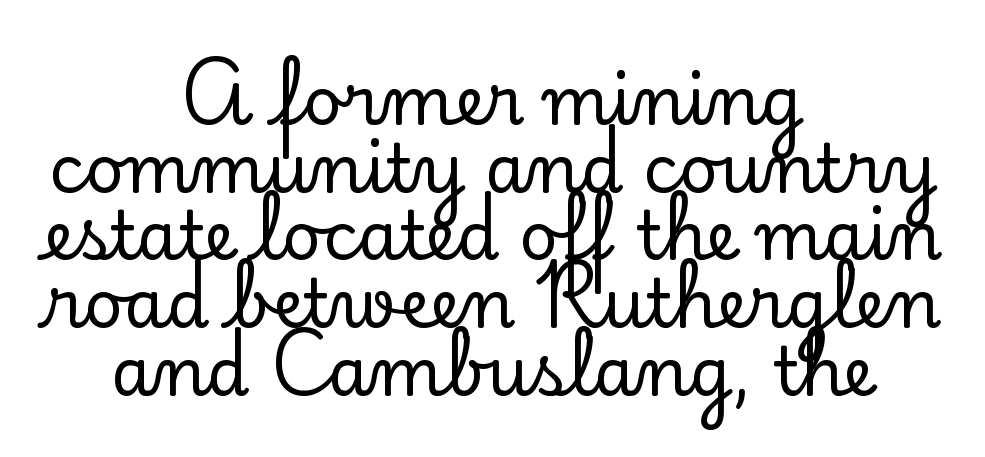
{"serif": "yes", "italic": "no", "width": "normal", "stroke_contrast": "low", "x_height": "small", "monospaced": "no", "underline": "no", "align": "center", "line_spacing": "tight", "line_spacing_ratio": 1.01, "letter_spacing": "normal", "letter_spacing_em": 0.0, "glyph_px": 67}
